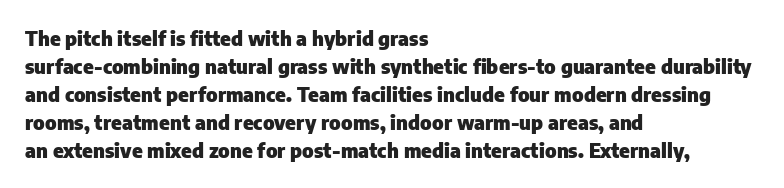
Q: Is the text bold? A: Yes.
Q: Is the text italic (slanted)? A: No, it is upright.
Q: Is the text underlined? A: No.
Q: How is the paragraph aligned? A: Left-aligned.
Q: Is the spacing between letters normal or unusually wide? A: Normal.
Q: Is the spacing between lines tight, normal or loose? A: Normal.
